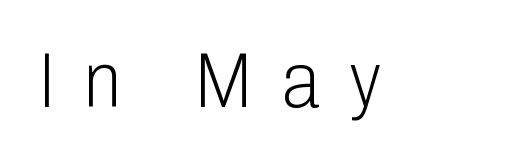
Q: Is the text bold? A: No.
Q: Is the text italic (slanted)? A: No, it is upright.
Q: Is the typeface a serif or a sans-serif typeface? A: Sans-serif.
Q: Is the text underlined? A: No.
Q: Is the spacing between letters normal or unusually wide? A: Unusually wide.
Q: Width (condensed, normal, or wide)? A: Condensed.
Q: Stroke contrast? A: Low.
Q: x-height? A: Medium.
Q: Monospaced? A: No.
